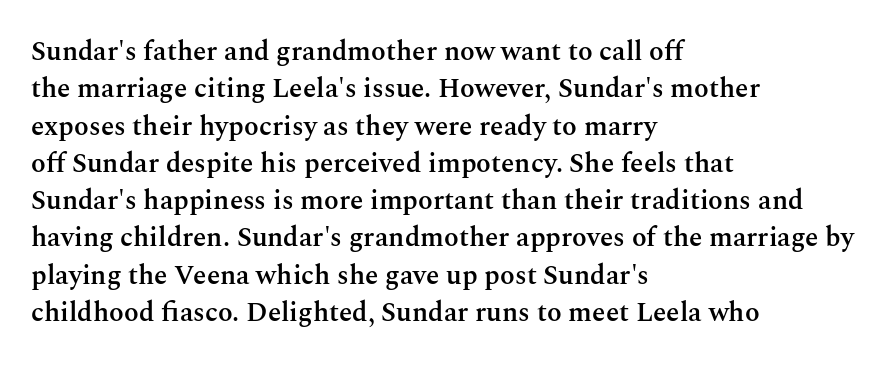
Rendered with straight, roman letterforms. This is moderately heavy type, rendered in semibold. Unmarked baselines from the first word to the last. If you measured baseline to baseline, you'd find a middling distance. Each word holds together tightly as a unit, with standard inter-letter gaps. Teacher's note: observe the even left margin — that is flush-left alignment.
